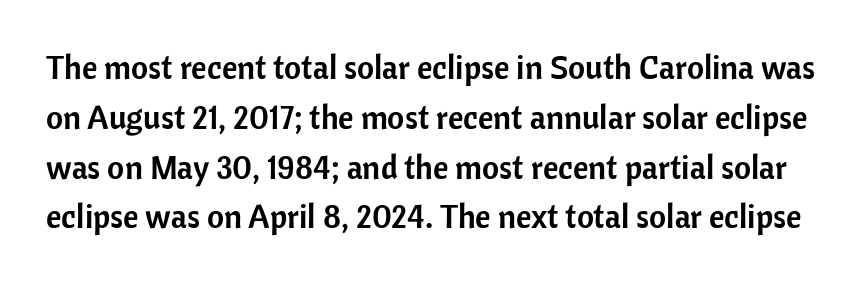
Q: Is the text italic (slanted)? A: No, it is upright.
Q: Is the typeface a serif or a sans-serif typeface? A: Sans-serif.
Q: Is the text underlined? A: No.
Q: Is the spacing between letters normal or unusually wide? A: Normal.
Q: Is the spacing between lines tight, normal or loose? A: Normal.
Q: Width (condensed, normal, or wide)? A: Normal.
Q: Stroke contrast? A: Low.
Q: x-height? A: Medium.
Q: Monospaced? A: No.
